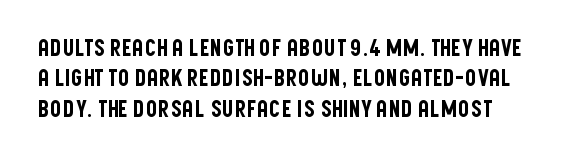
Short note: letters normally spaced. Nobody drew a line under any word here. Posture: vertical. A typesetter would call this leading conventional body-copy spacing.
